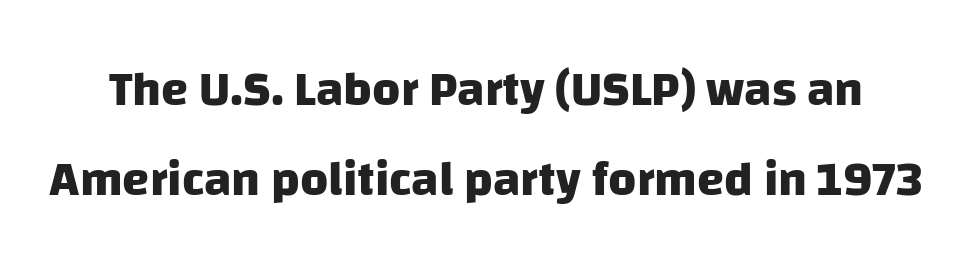
The image shows 49 px heavy sans-serif type; set line spacing 1.83x, normal letter spacing, not underlined; low stroke contrast and a large x-height.
